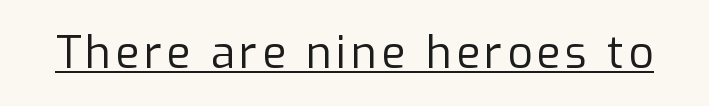
{"serif": "no", "italic": "no", "bold": "no", "weight": "regular", "width": "normal", "stroke_contrast": "low", "x_height": "medium", "monospaced": "no", "underline": "yes", "glyph_px": 44}
